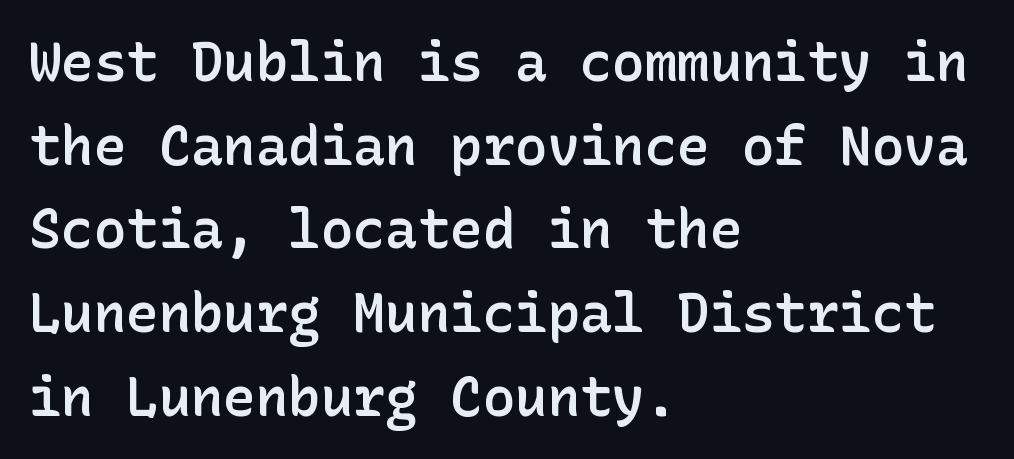
The image shows 54 px semibold sans-serif type, upright; set left-aligned, normal line spacing (1.55x), normal letter spacing, not underlined; low stroke contrast and a medium x-height.
